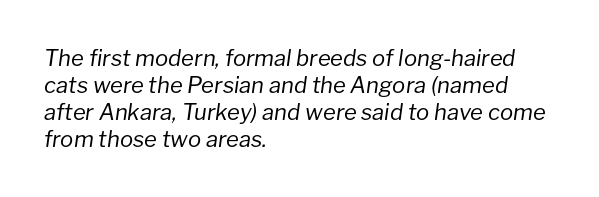
Stroke thickness stays within the range of a standard reading face or lighter. Is the block centered? No — it sits flush against the left margin. Descenders are the only things crossing below the line. Between one letter and the next there's only the usual sliver of space.
